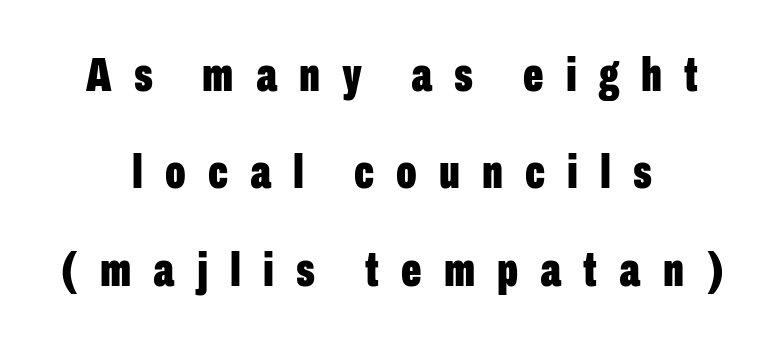
Q: Is the text bold? A: Yes.
Q: Is the text italic (slanted)? A: No, it is upright.
Q: Is the typeface a serif or a sans-serif typeface? A: Sans-serif.
Q: Is the text underlined? A: No.
Q: How is the paragraph aligned? A: Centered.
Q: Is the spacing between letters normal or unusually wide? A: Unusually wide.
Q: Is the spacing between lines tight, normal or loose? A: Loose.
Q: Width (condensed, normal, or wide)? A: Condensed.
Q: Stroke contrast? A: Low.
Q: x-height? A: Medium.
Q: Monospaced? A: No.
